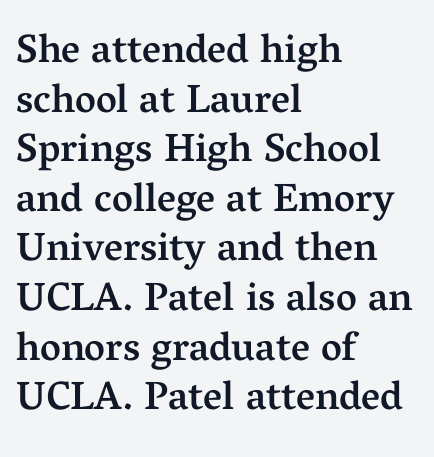
Q: Is the text bold? A: Semi-bold.
Q: Is the text italic (slanted)? A: No, it is upright.
Q: Is the typeface a serif or a sans-serif typeface? A: Serif.
Q: Is the text underlined? A: No.
Q: How is the paragraph aligned? A: Left-aligned.
Q: Is the spacing between letters normal or unusually wide? A: Normal.
Q: Width (condensed, normal, or wide)? A: Normal.
Q: Stroke contrast? A: Medium.
Q: x-height? A: Medium.
Q: Monospaced? A: No.
